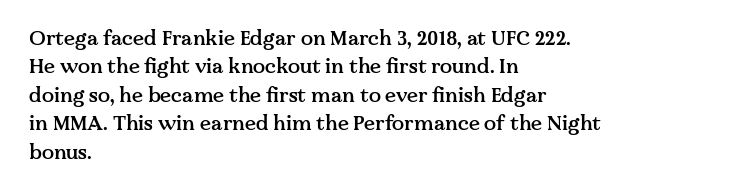
Q: Is the text bold? A: Semi-bold.
Q: Is the text italic (slanted)? A: No, it is upright.
Q: Is the text underlined? A: No.
Q: How is the paragraph aligned? A: Left-aligned.
Q: Is the spacing between letters normal or unusually wide? A: Normal.
Q: Is the spacing between lines tight, normal or loose? A: Normal.
